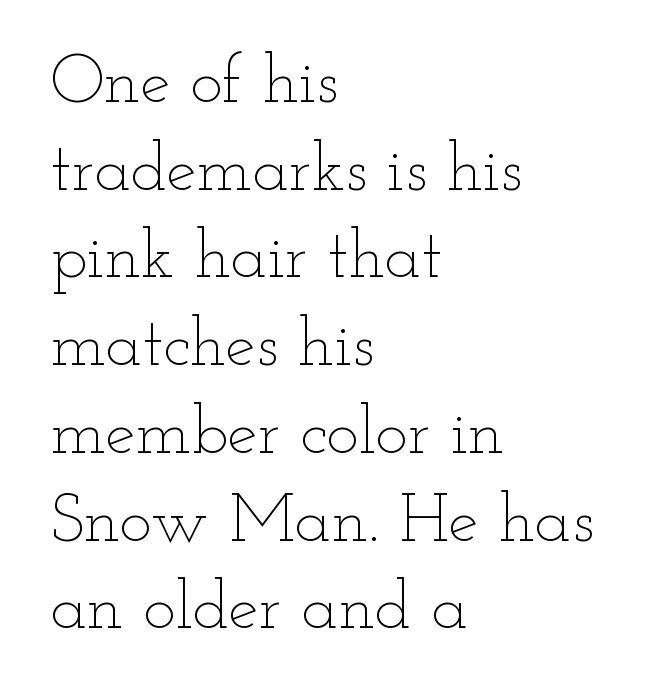
The image shows 68 px thin, wide type, upright; set left-aligned, normal line spacing (1.29x), normal letter spacing, not underlined; low stroke contrast and a small x-height.
